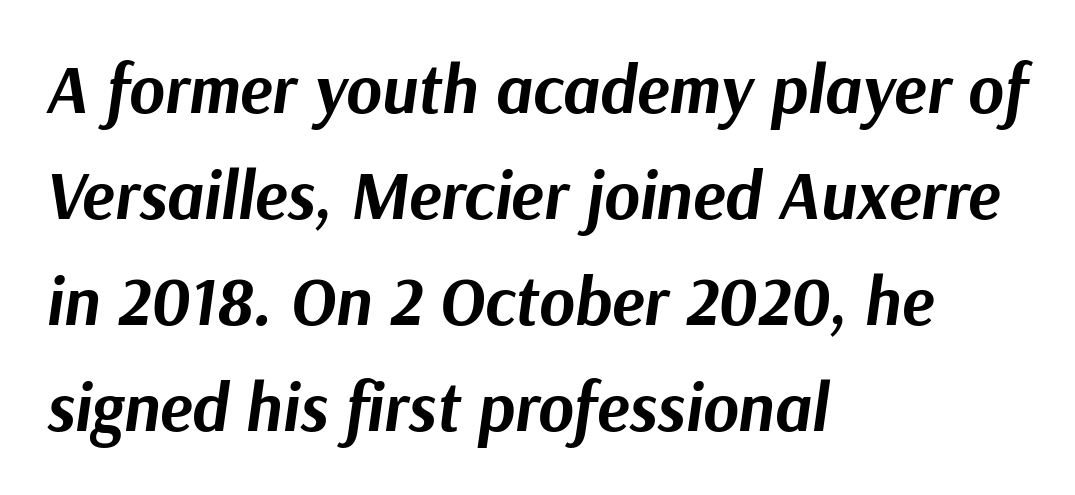
The image shows 68 px bold type, italic (leaning right); set left-aligned, normal line spacing (1.56x), normal letter spacing, not underlined; medium stroke contrast and a medium x-height.
